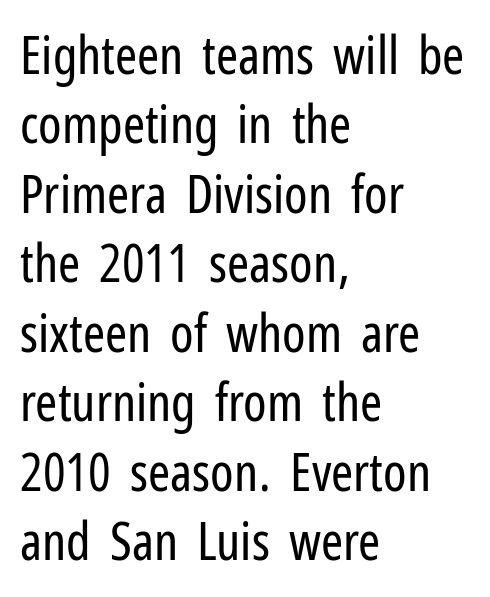
{"serif": "no", "italic": "no", "bold": "no", "weight": "regular", "width": "condensed", "stroke_contrast": "low", "x_height": "medium", "monospaced": "no", "underline": "no", "align": "left", "line_spacing": "normal", "line_spacing_ratio": 1.31, "letter_spacing": "normal", "letter_spacing_em": 0.0, "glyph_px": 53}
